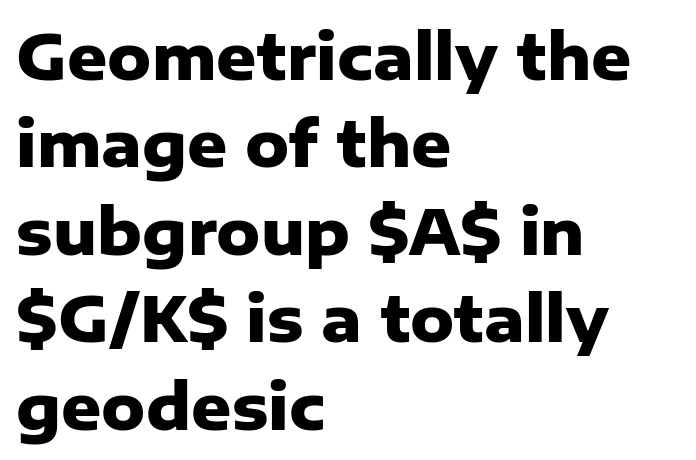
Q: Is the text bold? A: Yes.
Q: Is the text italic (slanted)? A: No, it is upright.
Q: Is the typeface a serif or a sans-serif typeface? A: Sans-serif.
Q: Is the text underlined? A: No.
Q: How is the paragraph aligned? A: Left-aligned.
Q: Is the spacing between letters normal or unusually wide? A: Normal.
Q: Is the spacing between lines tight, normal or loose? A: Normal.
Q: Width (condensed, normal, or wide)? A: Normal.
Q: Stroke contrast? A: Low.
Q: x-height? A: Medium.
Q: Monospaced? A: No.
